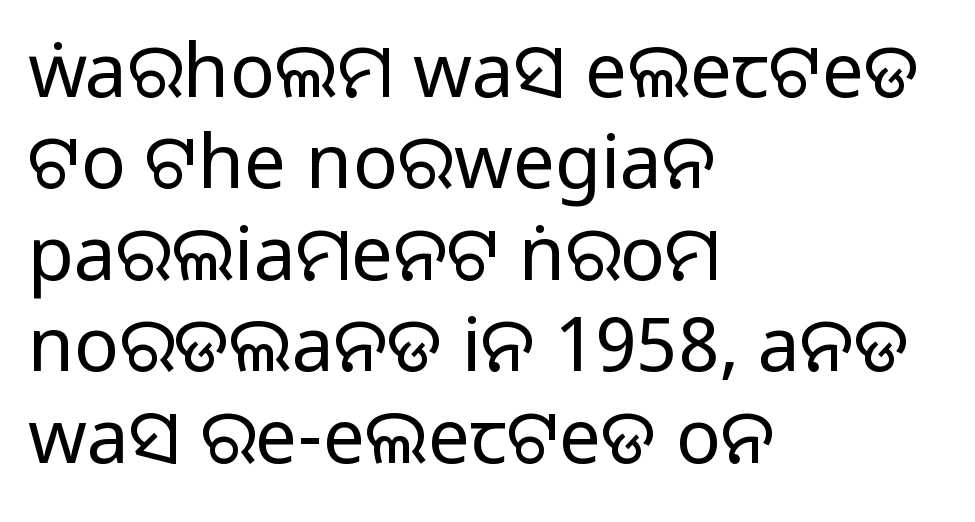
Q: Is the text bold? A: No.
Q: Is the text italic (slanted)? A: No, it is upright.
Q: Is the typeface a serif or a sans-serif typeface? A: Sans-serif.
Q: Is the text underlined? A: No.
Q: How is the paragraph aligned? A: Left-aligned.
Q: Is the spacing between letters normal or unusually wide? A: Normal.
Q: Width (condensed, normal, or wide)? A: Normal.
Q: Stroke contrast? A: Low.
Q: x-height? A: Large.
Q: Monospaced? A: No.
